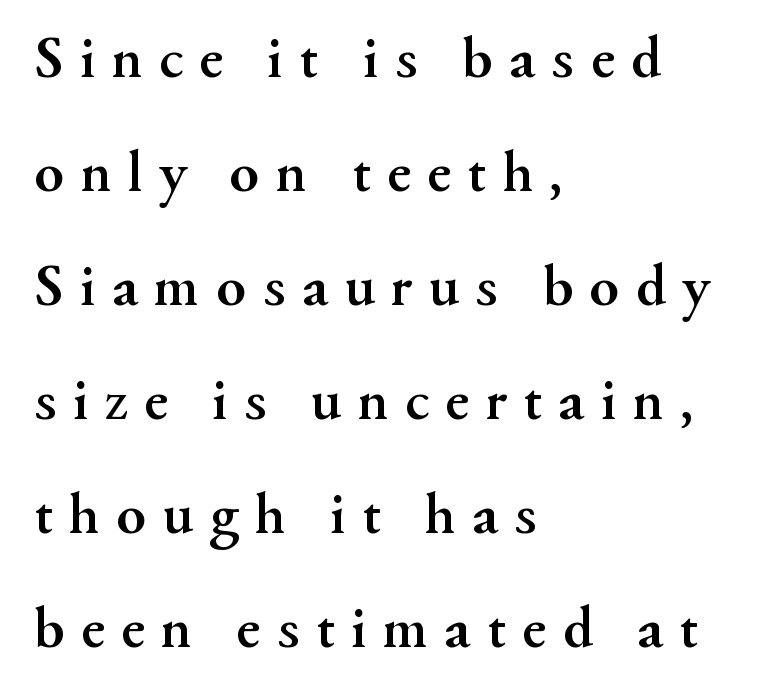
Q: Is the text bold? A: Yes.
Q: Is the text italic (slanted)? A: No, it is upright.
Q: Is the typeface a serif or a sans-serif typeface? A: Serif.
Q: Is the text underlined? A: No.
Q: How is the paragraph aligned? A: Left-aligned.
Q: Is the spacing between letters normal or unusually wide? A: Unusually wide.
Q: Is the spacing between lines tight, normal or loose? A: Loose.
Q: Width (condensed, normal, or wide)? A: Normal.
Q: Stroke contrast? A: Medium.
Q: x-height? A: Small.
Q: Monospaced? A: No.
